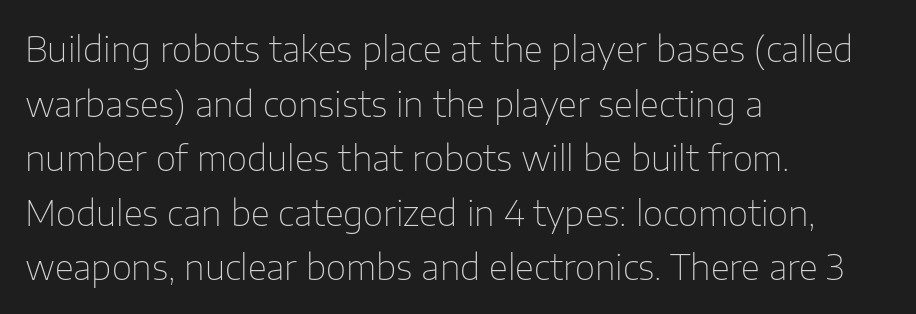
The image shows 35 px thin sans-serif type, upright; set left-aligned, normal line spacing (1.56x), normal letter spacing, not underlined; low stroke contrast and a medium x-height.
